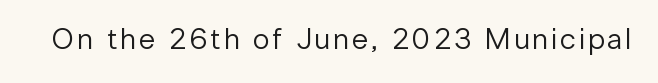
The image shows 30 px regular-weight sans-serif type, upright; set not underlined; low stroke contrast and a medium x-height.
